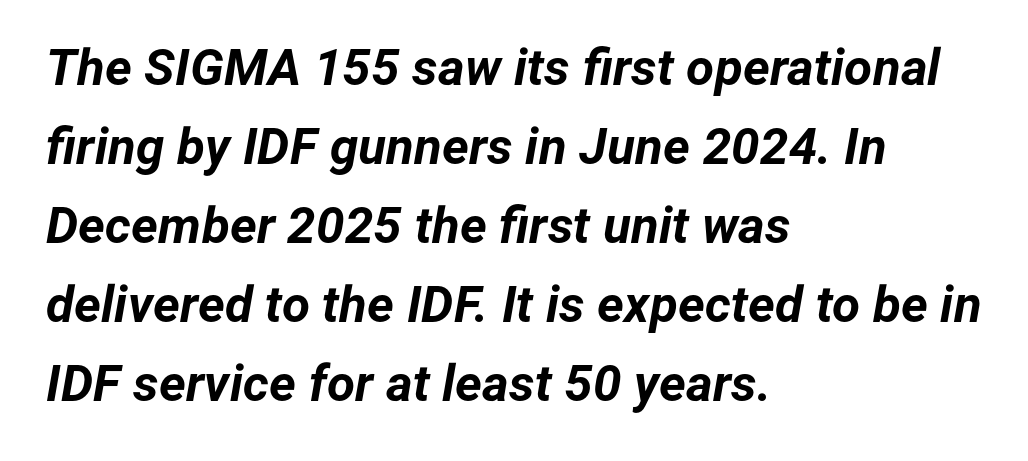
{"italic": "yes", "lean": "right", "slant_degrees": 12, "bold": "yes", "weight": "bold", "width": "normal", "stroke_contrast": "low", "x_height": "medium", "monospaced": "no", "underline": "no", "align": "left", "line_spacing": "normal", "line_spacing_ratio": 1.55, "letter_spacing": "normal", "letter_spacing_em": 0.0, "glyph_px": 51}
